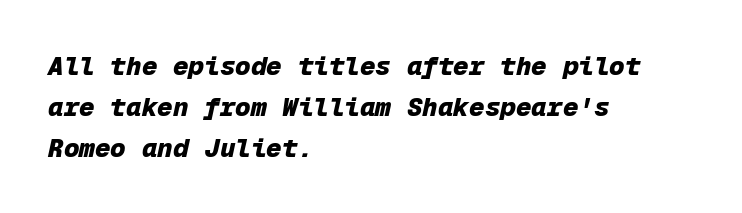
The image shows 26 px bold type, italic (leaning right); set left-aligned, normal line spacing (1.57x), normal letter spacing, not underlined.
